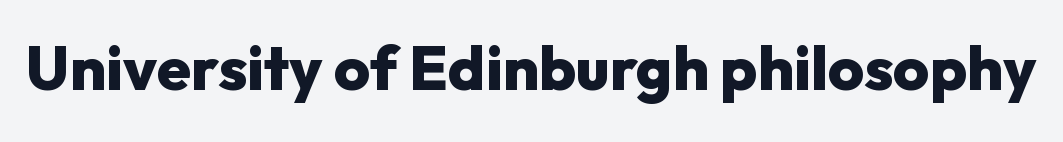
The image shows 62 px heavy sans-serif type, upright; set normal letter spacing, not underlined; low stroke contrast and a medium x-height.
